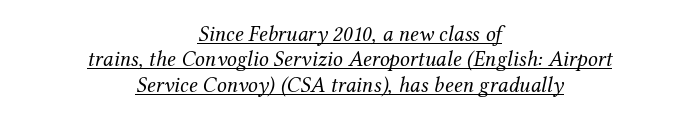
The image shows 22 px text type, italic (leaning right); set centered, tight line spacing (1.15x), normal letter spacing, underlined.
